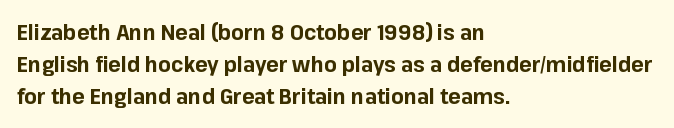
Q: Is the text bold? A: Yes.
Q: Is the text italic (slanted)? A: No, it is upright.
Q: Is the text underlined? A: No.
Q: How is the paragraph aligned? A: Left-aligned.
Q: Is the spacing between letters normal or unusually wide? A: Normal.
Q: Is the spacing between lines tight, normal or loose? A: Normal.
